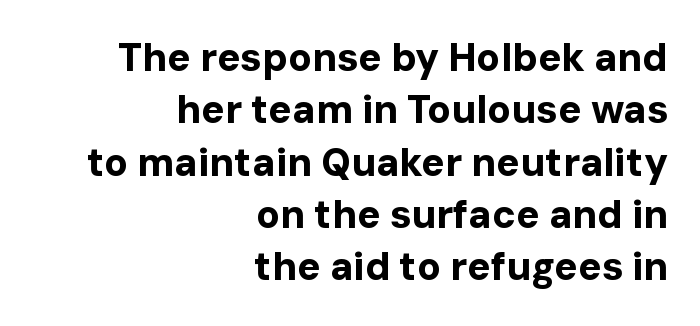
{"serif": "no", "italic": "no", "bold": "yes", "weight": "bold", "width": "normal", "stroke_contrast": "low", "x_height": "medium", "monospaced": "no", "underline": "no", "align": "right", "line_spacing": "normal", "line_spacing_ratio": 1.34, "letter_spacing": "normal", "letter_spacing_em": 0.0, "glyph_px": 39}
